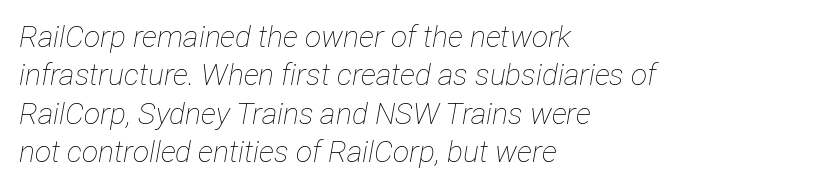
The foot of each line stays bare and open. Glyph-to-glyph distance matches everyday printed text. The characters are drawn with everyday or finer stroke widths. The letters are slanted; this is an italic face.
